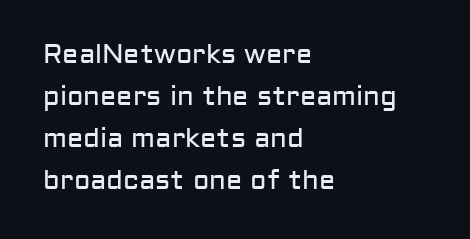
Each new line begins a customary step beneath the previous one. The passage shown is not underscored anywhere. Weight: not bold — regular or lighter. Nope, not italic — everything's standing straight. A classic flush-left, rag-right setting is used for this passage.
